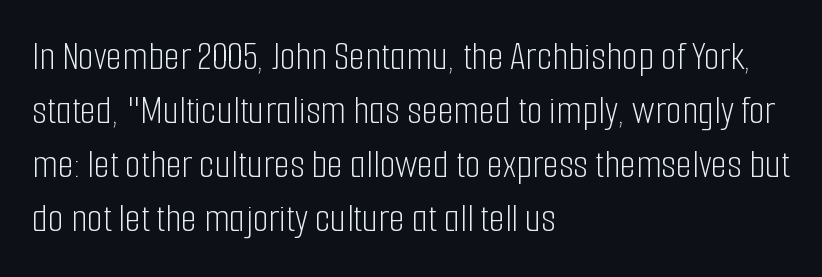
{"serif": "no", "italic": "no", "bold": "no", "weight": "light", "width": "condensed", "stroke_contrast": "low", "x_height": "medium", "monospaced": "no", "underline": "no", "align": "left", "line_spacing": "normal", "line_spacing_ratio": 1.32, "letter_spacing": "normal", "letter_spacing_em": 0.0, "glyph_px": 41}
